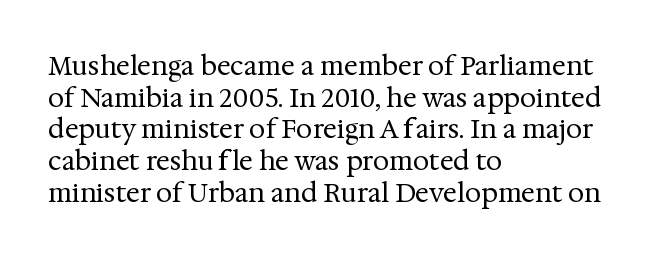
{"italic": "no", "bold": "no", "underline": "no", "align": "left", "line_spacing_ratio": 1.22, "letter_spacing": "normal", "letter_spacing_em": 0.0, "glyph_px": 26}
